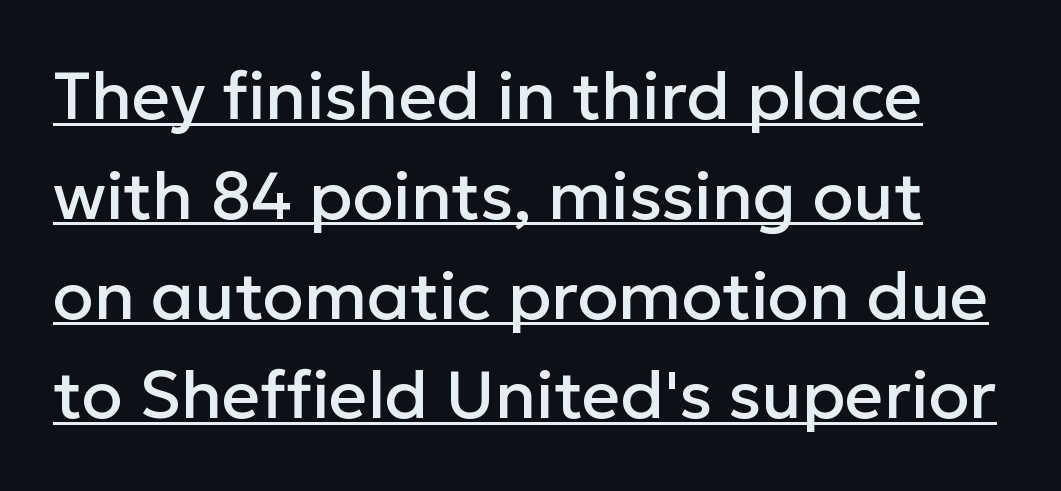
{"serif": "no", "italic": "no", "width": "normal", "stroke_contrast": "low", "x_height": "medium", "monospaced": "no", "underline": "yes", "line_spacing": "normal", "line_spacing_ratio": 1.49, "letter_spacing": "normal", "letter_spacing_em": 0.0, "glyph_px": 67}
